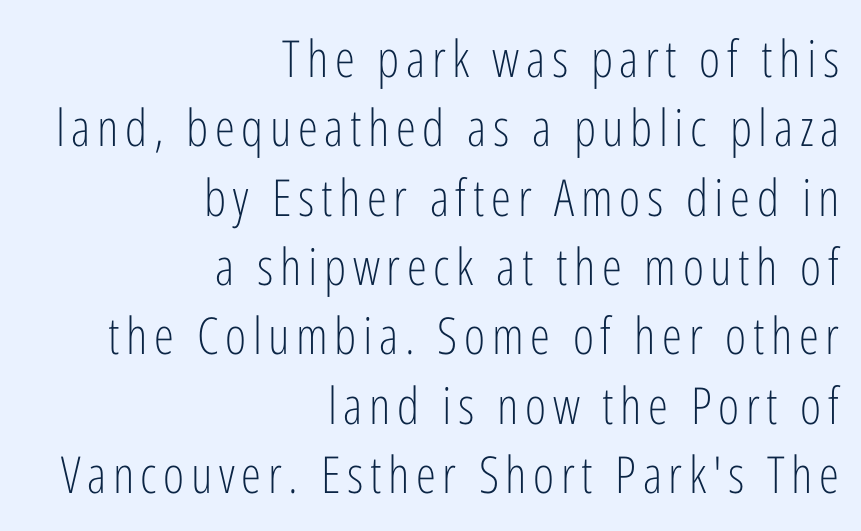
Q: Is the text bold? A: No.
Q: Is the text italic (slanted)? A: No, it is upright.
Q: Is the typeface a serif or a sans-serif typeface? A: Sans-serif.
Q: Is the text underlined? A: No.
Q: How is the paragraph aligned? A: Right-aligned.
Q: Is the spacing between lines tight, normal or loose? A: Normal.
Q: Width (condensed, normal, or wide)? A: Condensed.
Q: Stroke contrast? A: Low.
Q: x-height? A: Medium.
Q: Monospaced? A: No.
